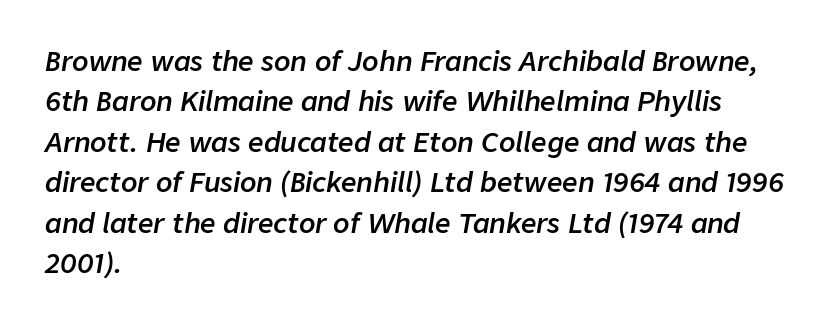
Q: Is the text bold? A: Semi-bold.
Q: Is the text italic (slanted)? A: Yes, it leans right by about 9 degrees.
Q: Is the text underlined? A: No.
Q: How is the paragraph aligned? A: Left-aligned.
Q: Is the spacing between letters normal or unusually wide? A: Normal.
Q: Is the spacing between lines tight, normal or loose? A: Normal.
